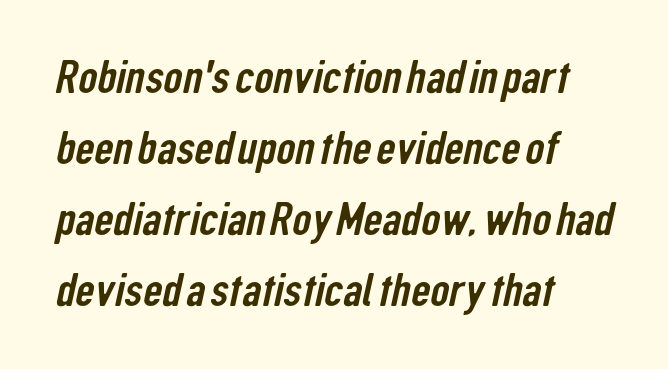
The image shows 47 px condensed sans-serif type; set left-aligned, normal line spacing (1.51x), normal letter spacing, not underlined; low stroke contrast and a medium x-height.
